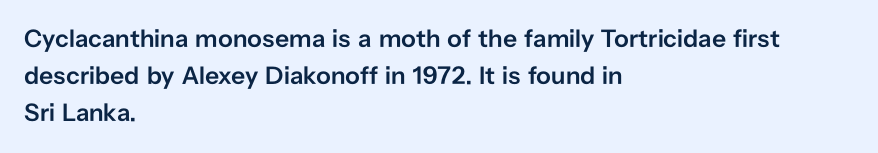
{"italic": "no", "bold": "semi", "underline": "no", "align": "left", "line_spacing": "normal", "line_spacing_ratio": 1.49, "letter_spacing": "normal", "letter_spacing_em": 0.0, "glyph_px": 25}
